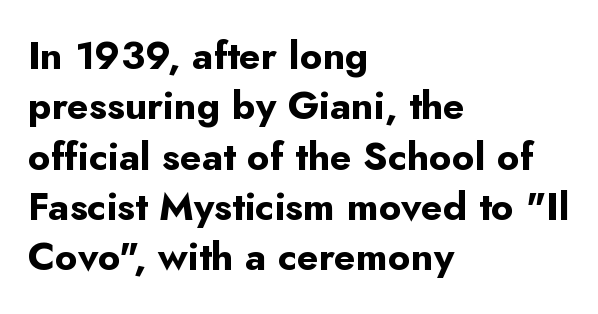
The image shows 39 px bold sans-serif type, upright; set left-aligned, normal line spacing (1.29x), normal letter spacing, not underlined; low stroke contrast and a small x-height.
